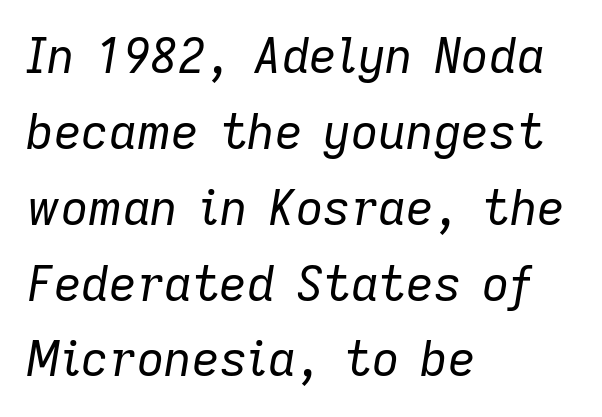
Q: Is the text bold? A: No.
Q: Is the text italic (slanted)? A: Yes, it leans right by about 9 degrees.
Q: Is the text underlined? A: No.
Q: How is the paragraph aligned? A: Left-aligned.
Q: Is the spacing between letters normal or unusually wide? A: Normal.
Q: Is the spacing between lines tight, normal or loose? A: Normal.
Q: Width (condensed, normal, or wide)? A: Normal.
Q: Stroke contrast? A: Low.
Q: x-height? A: Medium.
Q: Monospaced? A: No.
